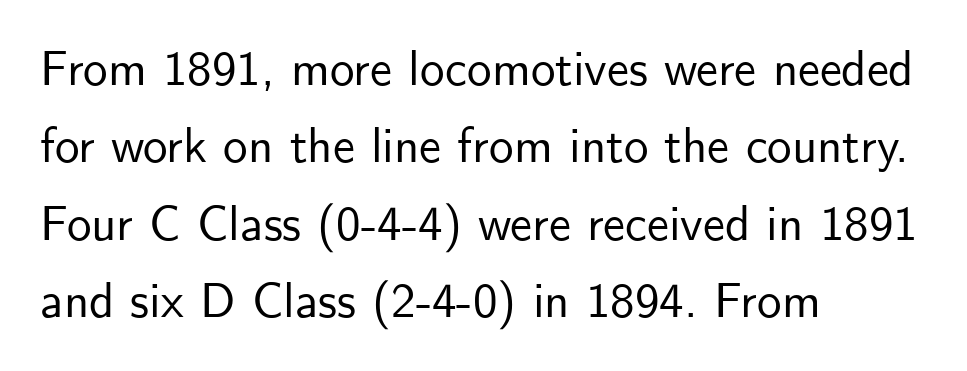
The image shows 49 px sans-serif type, upright; set left-aligned, normal line spacing (1.58x), normal letter spacing, not underlined; low stroke contrast and a small x-height.
